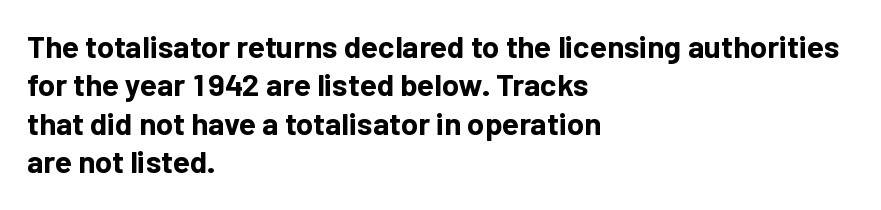
Inter-character spacing is left at the font's built-in metrics. This sample has the flowing, uneven cadence of proportional lettering. The specimen omits any rule beneath the text block's lines. This rendering employs a face without finishing strokes, i.e., a sans-serif.
